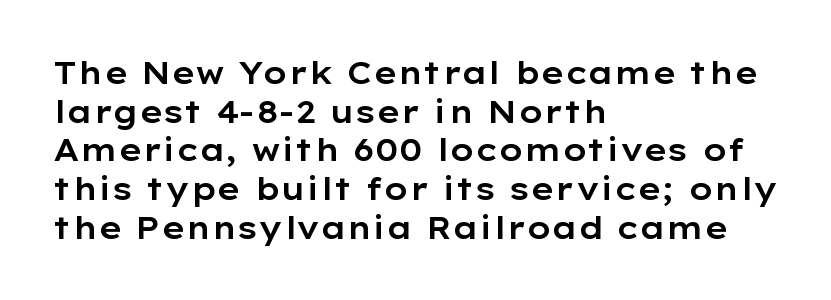
The typesetter chose a ragged-right arrangement here. The tracking reads as untouched default to a designer's eye. The type family on display is of the sans-serif kind. The glyphs are unaccompanied by any horizontal stroke below them. The passage shown is typed in a proportional face where columns would drift. Horizontal bands of white between lines are of average thickness.
